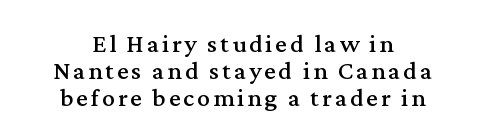
Q: Is the text italic (slanted)? A: No, it is upright.
Q: Is the text underlined? A: No.
Q: Is the spacing between lines tight, normal or loose? A: Tight.
